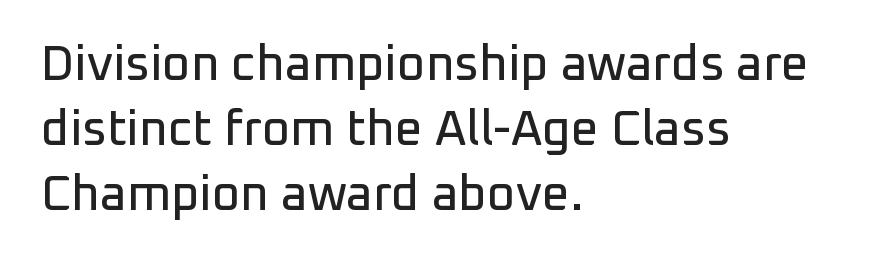
Q: Is the text italic (slanted)? A: No, it is upright.
Q: Is the typeface a serif or a sans-serif typeface? A: Sans-serif.
Q: Is the text underlined? A: No.
Q: How is the paragraph aligned? A: Left-aligned.
Q: Is the spacing between letters normal or unusually wide? A: Normal.
Q: Is the spacing between lines tight, normal or loose? A: Normal.
Q: Width (condensed, normal, or wide)? A: Normal.
Q: Stroke contrast? A: Low.
Q: x-height? A: Medium.
Q: Monospaced? A: No.
